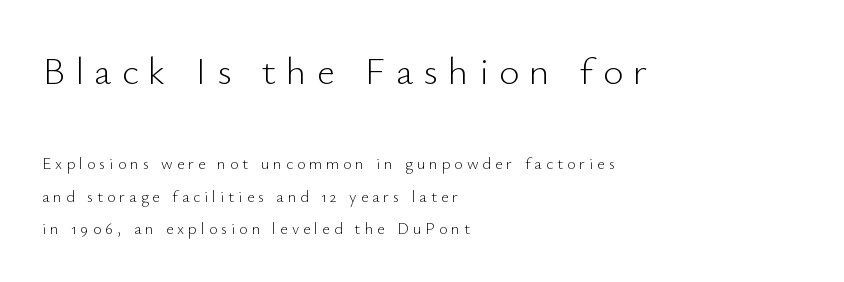
{"serif": "no", "italic": "no", "bold": "no", "weight": "light", "width": "normal", "stroke_contrast": "low", "x_height": "small", "monospaced": "no", "underline": "no", "align": "left", "line_spacing": "loose", "line_spacing_ratio": 2.03, "letter_spacing": "wide", "letter_spacing_em": 0.26, "larger_block": "first", "size_ratio": 2.44, "glyph_px": 39}
